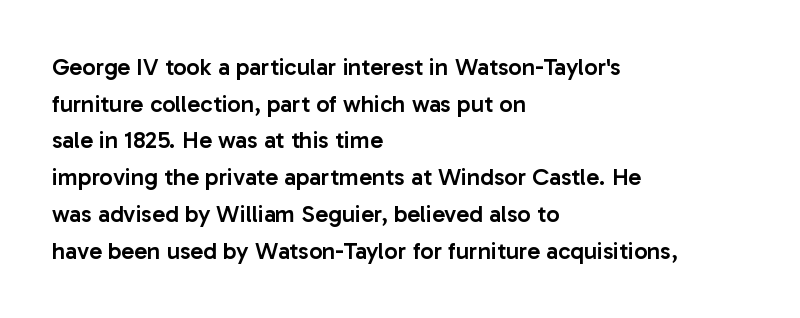
If you drew a line through each stem, it would be perfectly vertical. Each line starts at the same left margin while the right side varies. The string is rendered with underlining switched off. In terms of weight, the rendering is demibold, just under bold.
